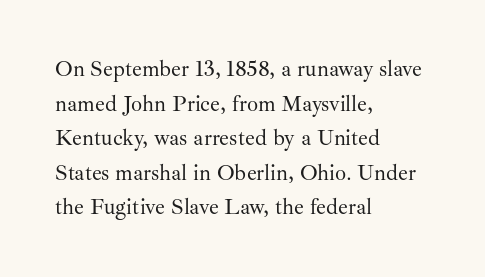
Which margin do the lines hug? The left one — the right edge is uneven. This is roman type, the default non-slanted kind. Summary of vertical rhythm: regular, with standard interline spacing. These glyphs show unthickened strokes, regular width or finer. The rendering keeps characters at their native spacing. The gap between lines stays unmarked.
